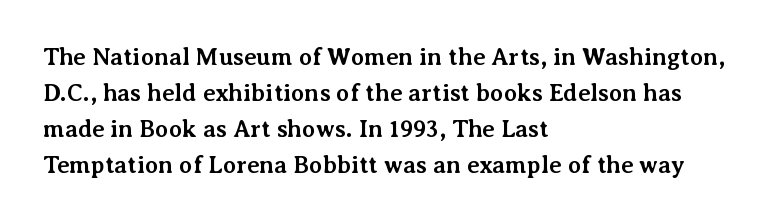
Q: Is the text bold? A: Yes.
Q: Is the text italic (slanted)? A: No, it is upright.
Q: Is the text underlined? A: No.
Q: How is the paragraph aligned? A: Left-aligned.
Q: Is the spacing between letters normal or unusually wide? A: Normal.
Q: Is the spacing between lines tight, normal or loose? A: Normal.
